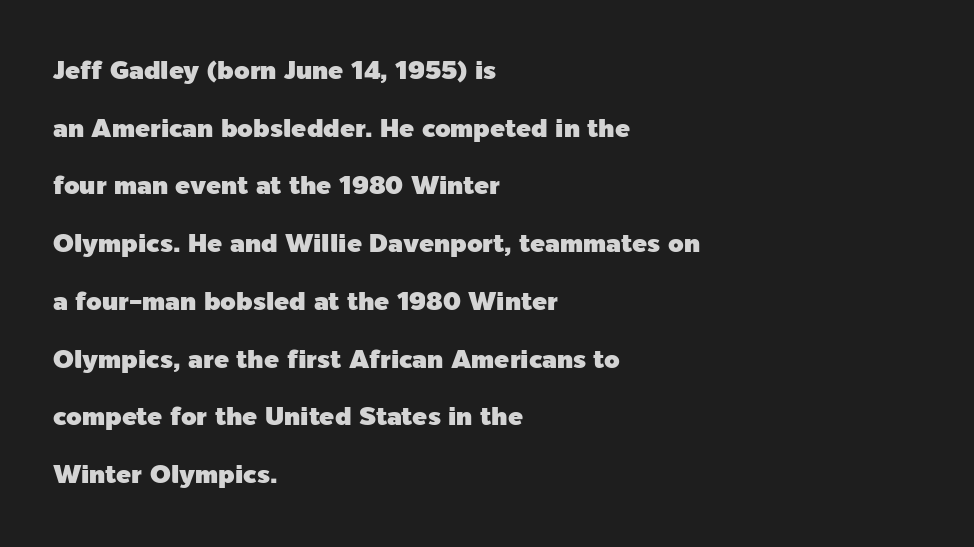
The image shows 25 px text type, upright; set left-aligned, loose line spacing (2.31x), normal letter spacing, not underlined.
